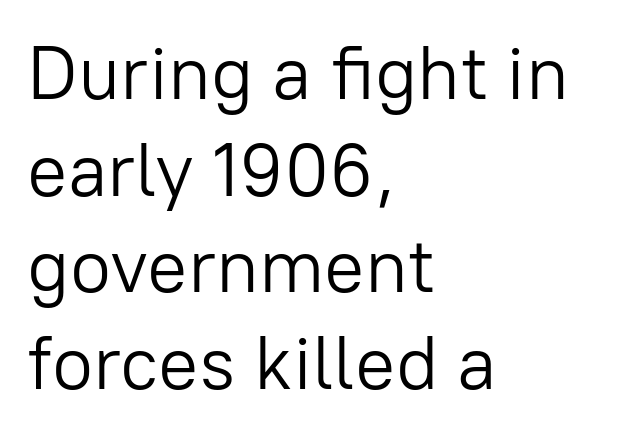
Q: Is the text bold? A: No.
Q: Is the text italic (slanted)? A: No, it is upright.
Q: Is the typeface a serif or a sans-serif typeface? A: Sans-serif.
Q: Is the text underlined? A: No.
Q: How is the paragraph aligned? A: Left-aligned.
Q: Is the spacing between letters normal or unusually wide? A: Normal.
Q: Is the spacing between lines tight, normal or loose? A: Normal.
Q: Width (condensed, normal, or wide)? A: Normal.
Q: Stroke contrast? A: Low.
Q: x-height? A: Medium.
Q: Monospaced? A: No.
